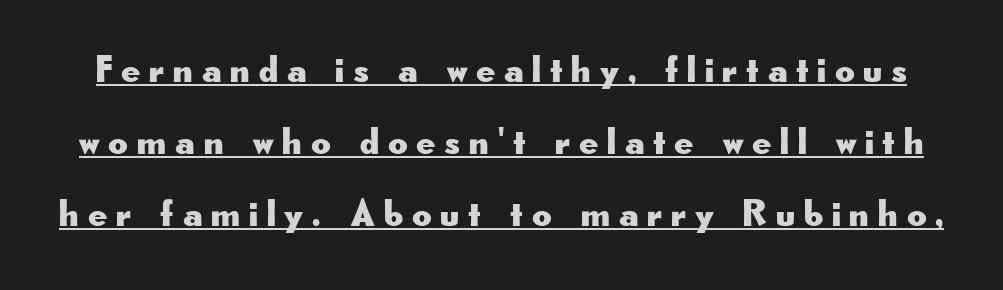
The image shows 38 px wide sans-serif type, upright; set loose line spacing (1.9x), unusually wide letter spacing (+0.23 em), underlined; low stroke contrast and a small x-height.
